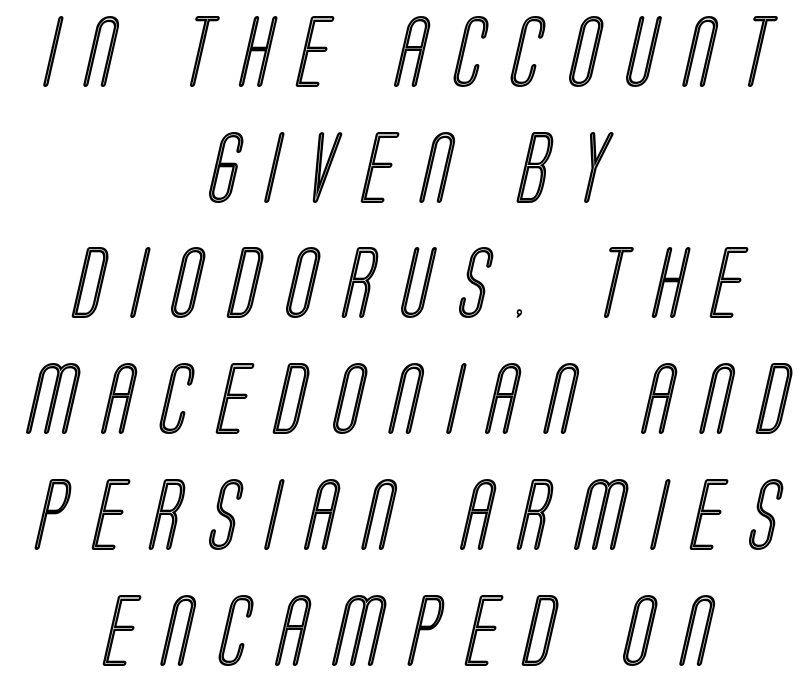
The image shows 71 px condensed type; set centered, normal line spacing (1.63x), unusually wide letter spacing (+0.38 em), not underlined; a large x-height.
